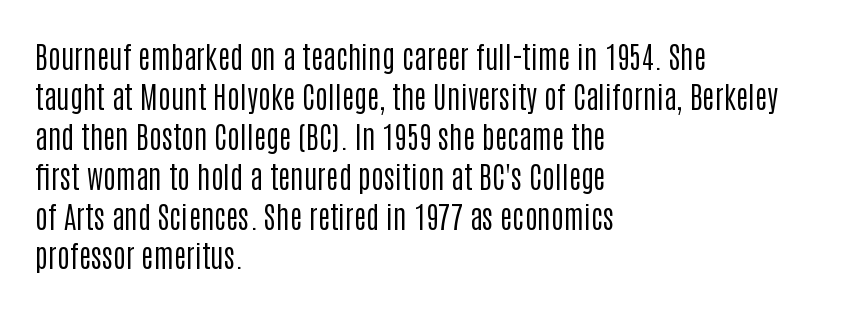
Q: Is the text bold? A: No.
Q: Is the text italic (slanted)? A: No, it is upright.
Q: Is the typeface a serif or a sans-serif typeface? A: Sans-serif.
Q: Is the text underlined? A: No.
Q: How is the paragraph aligned? A: Left-aligned.
Q: Is the spacing between letters normal or unusually wide? A: Normal.
Q: Is the spacing between lines tight, normal or loose? A: Normal.
Q: Width (condensed, normal, or wide)? A: Condensed.
Q: Stroke contrast? A: Low.
Q: x-height? A: Large.
Q: Monospaced? A: No.
